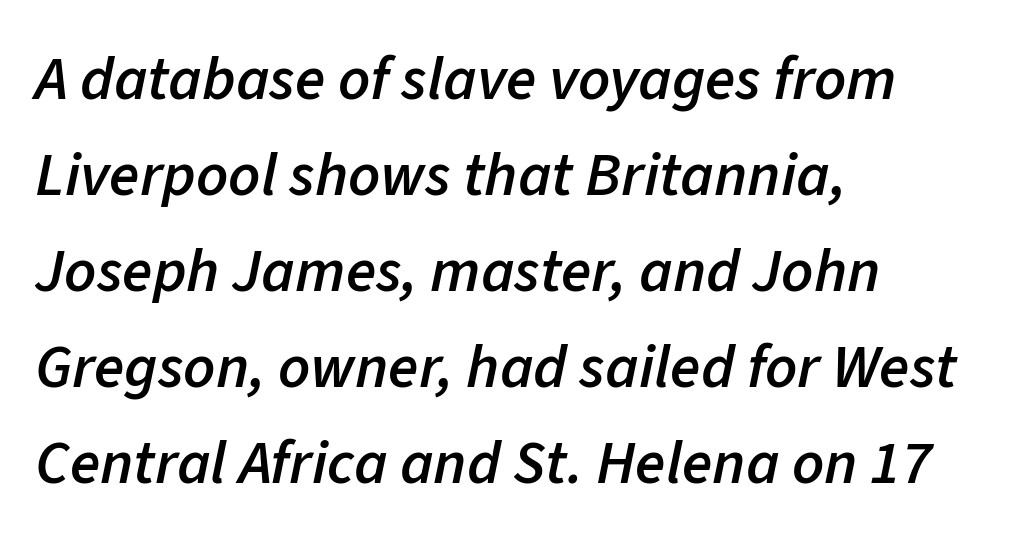
The image shows 62 px semibold type, italic (leaning right); set left-aligned, normal line spacing (1.55x), normal letter spacing, not underlined; low stroke contrast and a medium x-height.
